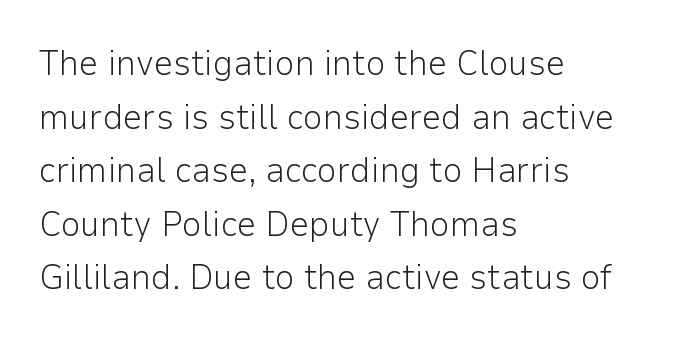
The image shows 35 px light sans-serif type, upright; set left-aligned, normal line spacing (1.53x), normal letter spacing, not underlined; low stroke contrast and a medium x-height.
